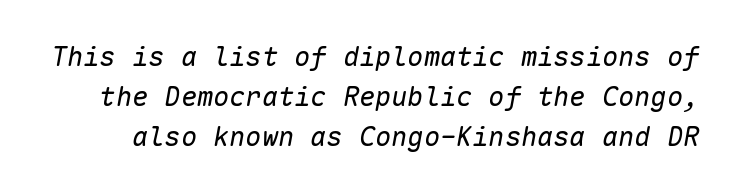
This rendering features lettering with no underline. The passage shown is not bold in any degree. Regarding leading, the lines here are spaced in the standard way. A typesetter would mark this as italic.
